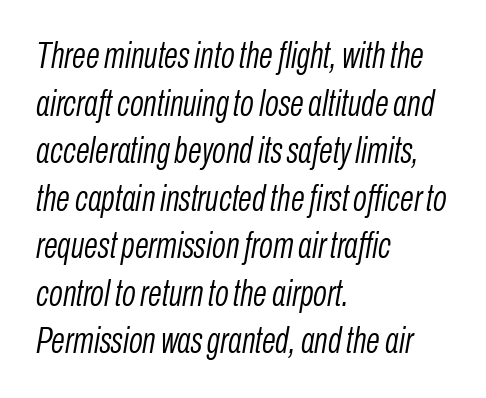
Stems here are at most as thick as an everyday book face. These lines are set flush left with a ragged right edge. The typography opts for an oblique posture over an upright one. Plain, unruled lines of type. Looks like regular typesetting: each glyph gets only the width it needs.
